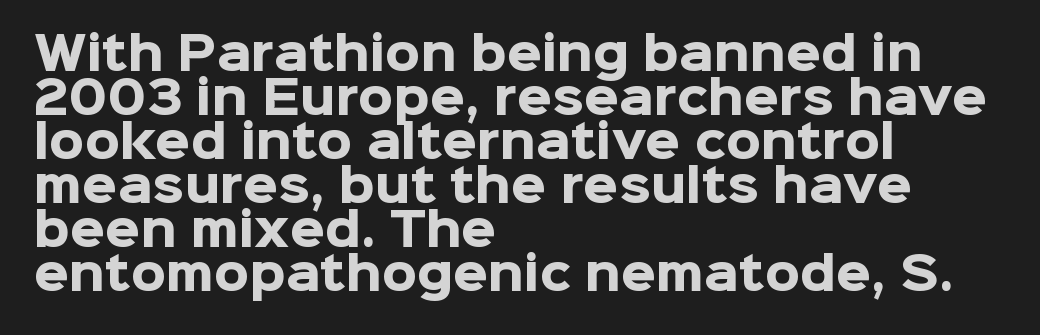
Q: Is the text bold? A: Yes.
Q: Is the text italic (slanted)? A: No, it is upright.
Q: Is the typeface a serif or a sans-serif typeface? A: Sans-serif.
Q: Is the text underlined? A: No.
Q: How is the paragraph aligned? A: Left-aligned.
Q: Is the spacing between letters normal or unusually wide? A: Normal.
Q: Is the spacing between lines tight, normal or loose? A: Tight.
Q: Width (condensed, normal, or wide)? A: Normal.
Q: Stroke contrast? A: Low.
Q: x-height? A: Medium.
Q: Monospaced? A: No.
